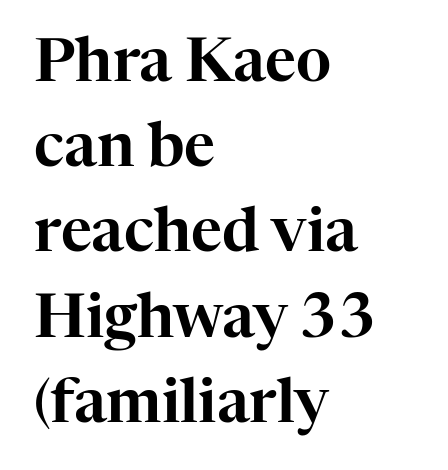
{"serif": "yes", "italic": "no", "width": "normal", "stroke_contrast": "high", "x_height": "medium", "monospaced": "no", "underline": "no", "align": "left", "line_spacing": "normal", "line_spacing_ratio": 1.42, "letter_spacing": "normal", "letter_spacing_em": 0.0, "glyph_px": 60}
